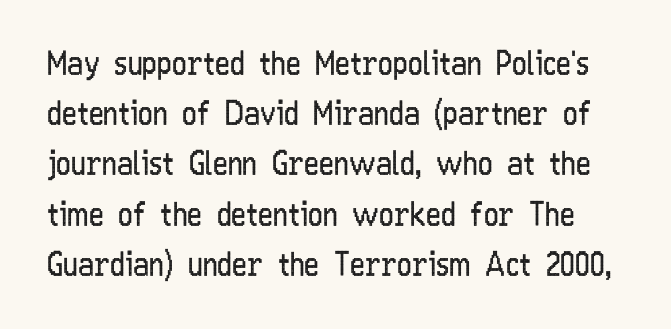
Q: Is the text bold? A: No.
Q: Is the text italic (slanted)? A: No, it is upright.
Q: Is the typeface a serif or a sans-serif typeface? A: Sans-serif.
Q: Is the text underlined? A: No.
Q: Is the spacing between letters normal or unusually wide? A: Normal.
Q: Is the spacing between lines tight, normal or loose? A: Normal.
Q: Width (condensed, normal, or wide)? A: Condensed.
Q: Stroke contrast? A: Low.
Q: x-height? A: Medium.
Q: Monospaced? A: No.
